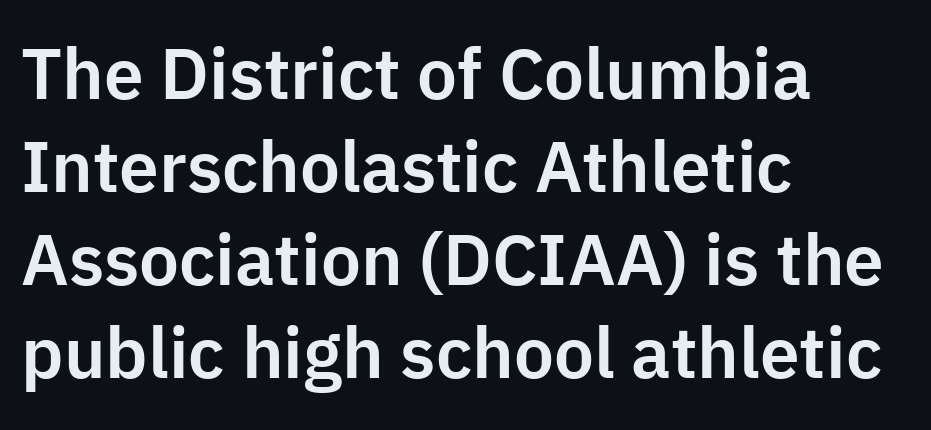
Q: Is the text italic (slanted)? A: No, it is upright.
Q: Is the typeface a serif or a sans-serif typeface? A: Sans-serif.
Q: Is the text underlined? A: No.
Q: How is the paragraph aligned? A: Left-aligned.
Q: Is the spacing between letters normal or unusually wide? A: Normal.
Q: Is the spacing between lines tight, normal or loose? A: Normal.
Q: Width (condensed, normal, or wide)? A: Normal.
Q: Stroke contrast? A: Low.
Q: x-height? A: Medium.
Q: Monospaced? A: No.
